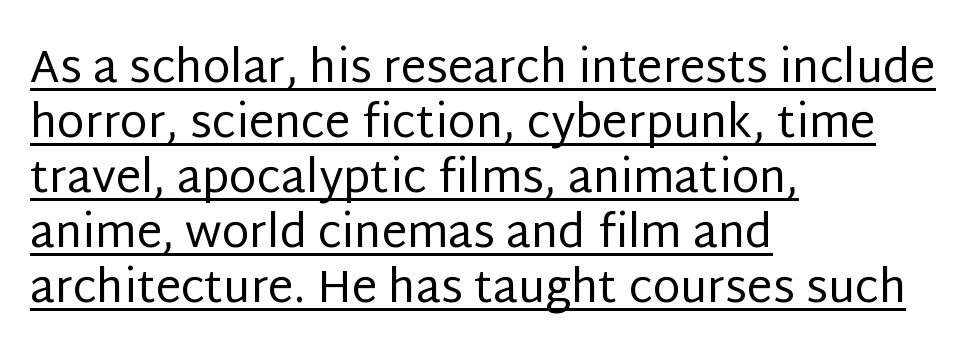
The image shows 45 px regular-weight sans-serif type, upright; set left-aligned, line spacing 1.22x, normal letter spacing, underlined; low stroke contrast and a large x-height.
